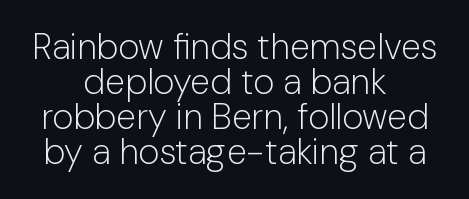
{"serif": "no", "italic": "no", "bold": "no", "weight": "light", "width": "normal", "stroke_contrast": "low", "x_height": "medium", "monospaced": "no", "underline": "no", "align": "center", "line_spacing": "tight", "line_spacing_ratio": 0.97, "letter_spacing": "normal", "letter_spacing_em": 0.0, "glyph_px": 36}
